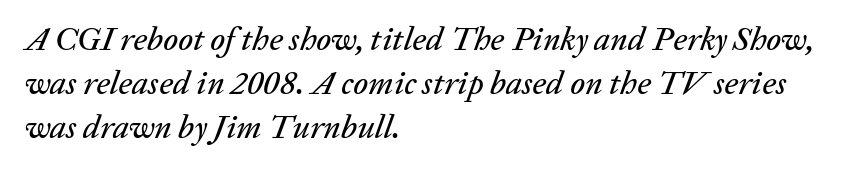
The lines are quadded left. A bare baseline throughout the passage. Short note: letters normally spaced. Notice how descenders clear the ascenders below comfortably — that's standard leading.
